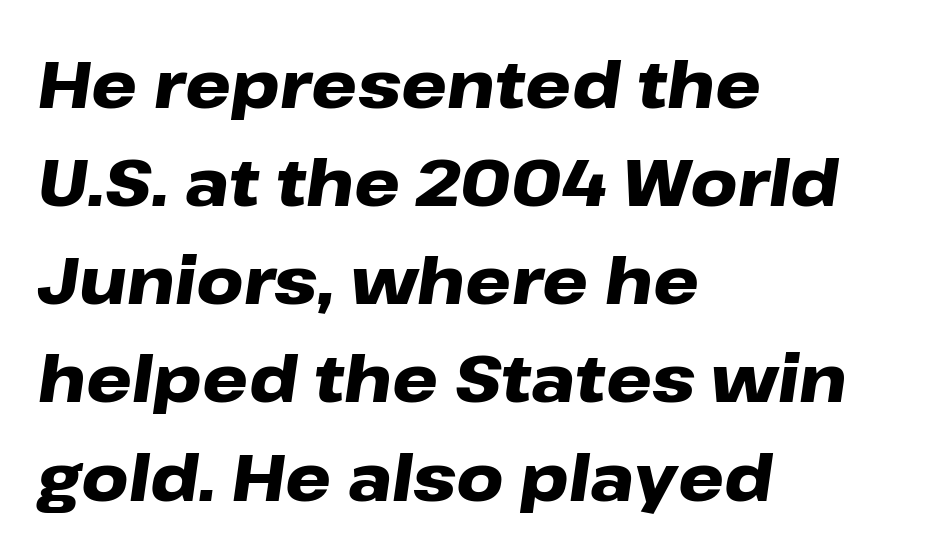
The letters sit at their default tracking, neither squeezed nor spread. Bold? Absolutely — the strokes are thick and heavy. Successive baselines arrive at the customary interval. Varying glyph widths throughout — classic text-font behaviour.
